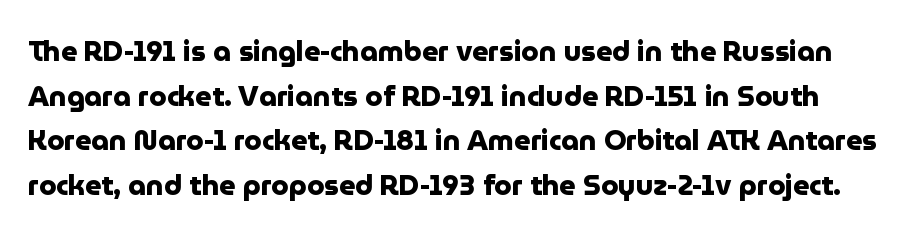
Q: Is the text bold? A: Yes.
Q: Is the text italic (slanted)? A: No, it is upright.
Q: Is the typeface a serif or a sans-serif typeface? A: Sans-serif.
Q: Is the text underlined? A: No.
Q: Is the spacing between letters normal or unusually wide? A: Normal.
Q: Is the spacing between lines tight, normal or loose? A: Normal.
Q: Width (condensed, normal, or wide)? A: Normal.
Q: Stroke contrast? A: Low.
Q: x-height? A: Medium.
Q: Monospaced? A: No.
